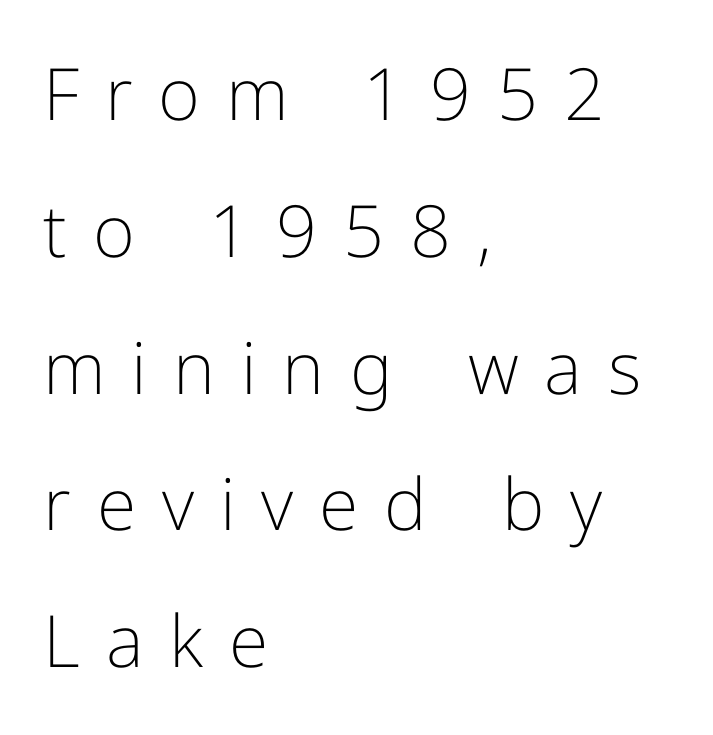
How would I describe the line gaps? Wide and relaxed. Is the stroke heavy? The answer is a plain regular-or-lighter. The typeface chosen for these lines omits serifs. The gaps between neighbouring characters are conspicuously large. Short and long lines alike share a common starting point at left. The foot of each line stays bare and open.
